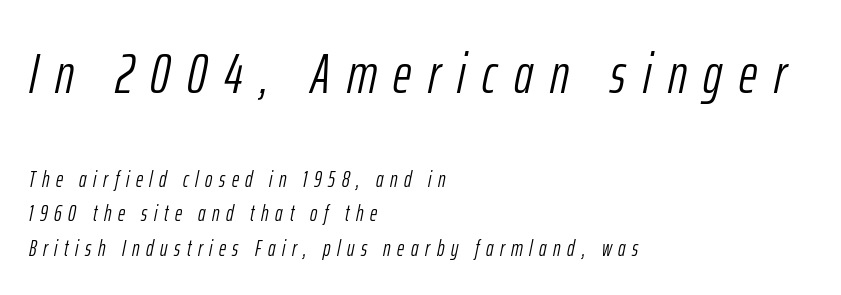
Q: Is the text bold? A: No.
Q: Is the text italic (slanted)? A: Yes, it leans right by about 12 degrees.
Q: Is the text underlined? A: No.
Q: How is the paragraph aligned? A: Left-aligned.
Q: Is the spacing between letters normal or unusually wide? A: Unusually wide.
Q: Is the spacing between lines tight, normal or loose? A: Normal.
Q: Which block of text is set in a larger size, the first (top) or the second (bottom)? A: The first (top) one.
Q: Width (condensed, normal, or wide)? A: Condensed.
Q: Stroke contrast? A: Low.
Q: x-height? A: Medium.
Q: Monospaced? A: No.
